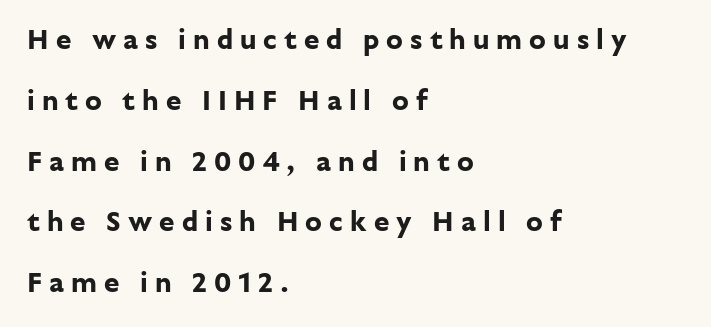
{"serif": "no", "italic": "no", "bold": "yes", "weight": "bold", "width": "normal", "stroke_contrast": "low", "x_height": "medium", "monospaced": "no", "underline": "no", "align": "left", "line_spacing": "loose", "line_spacing_ratio": 2.17, "letter_spacing": "wide", "letter_spacing_em": 0.25, "glyph_px": 28}
